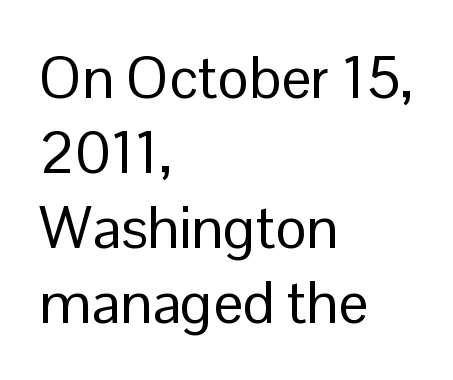
{"serif": "no", "italic": "no", "bold": "no", "weight": "regular", "width": "normal", "stroke_contrast": "low", "x_height": "medium", "monospaced": "no", "underline": "no", "align": "left", "line_spacing": "normal", "line_spacing_ratio": 1.27, "letter_spacing": "normal", "letter_spacing_em": 0.0, "glyph_px": 59}
